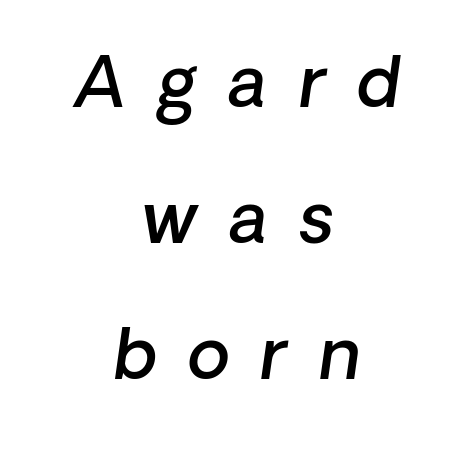
The image shows 69 px semibold type, italic (leaning right); set centered, loose line spacing (1.97x), unusually wide letter spacing (+0.46 em), not underlined; low stroke contrast and a medium x-height.
